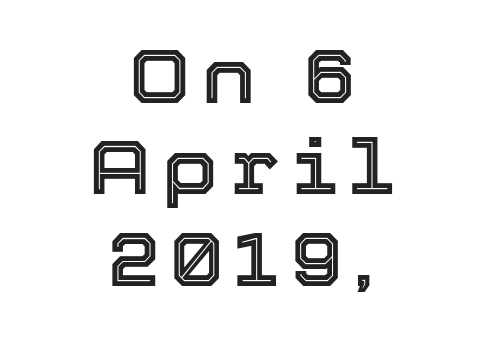
{"italic": "no", "width": "normal", "x_height": "medium", "monospaced": "no", "underline": "no", "align": "center", "line_spacing_ratio": 1.22, "glyph_px": 75}
